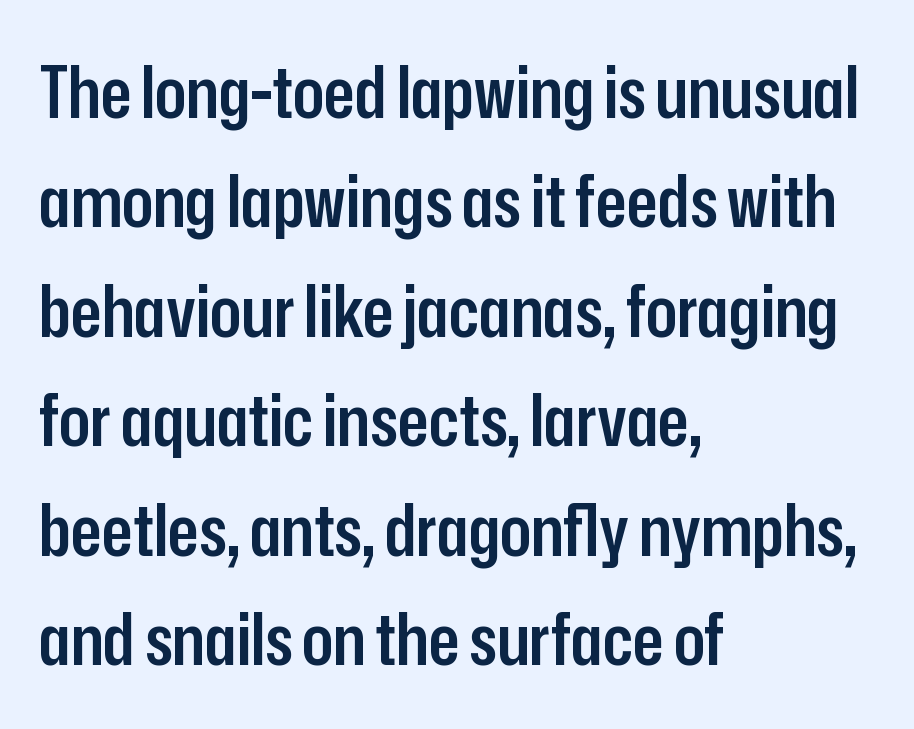
{"serif": "no", "italic": "no", "bold": "semi", "weight": "semibold", "width": "condensed", "stroke_contrast": "low", "x_height": "medium", "monospaced": "no", "underline": "no", "align": "left", "line_spacing": "normal", "line_spacing_ratio": 1.52, "letter_spacing": "normal", "letter_spacing_em": 0.0, "glyph_px": 72}
